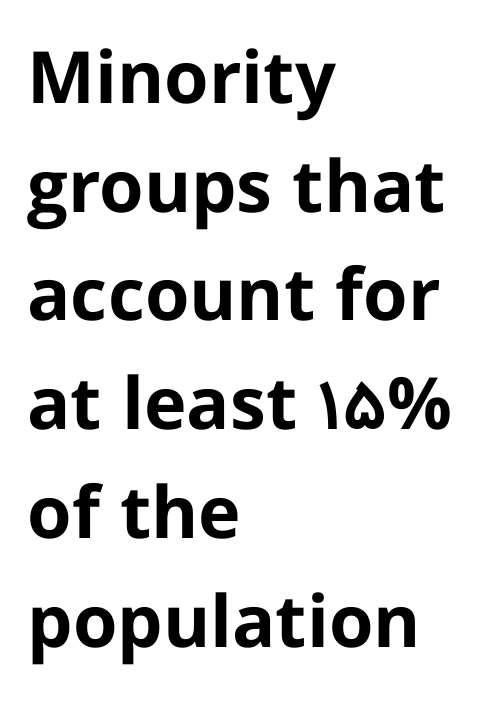
Its strokes are broad and dark, the hallmark of bold type. Do the characters align in a grid? No, the font is proportional. Each word holds together tightly as a unit, with standard inter-letter gaps. Posture: vertical. Caption: multi-line text, flush left, ragged right. The text was rendered using a sans face with plain stroke endings.
